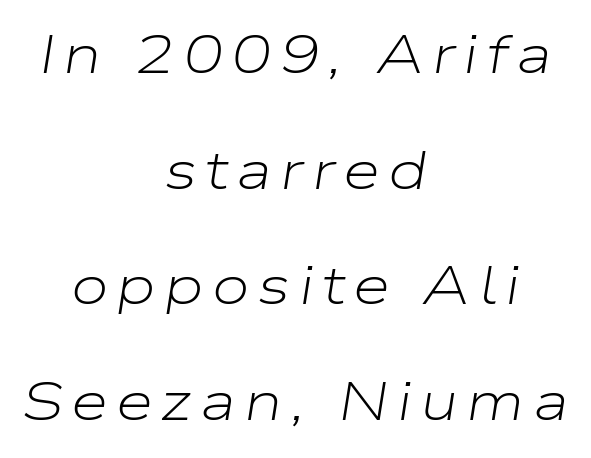
The image shows 54 px light, wide type, italic (leaning right); set centered, loose line spacing (2.14x), not underlined; low stroke contrast and a medium x-height.
